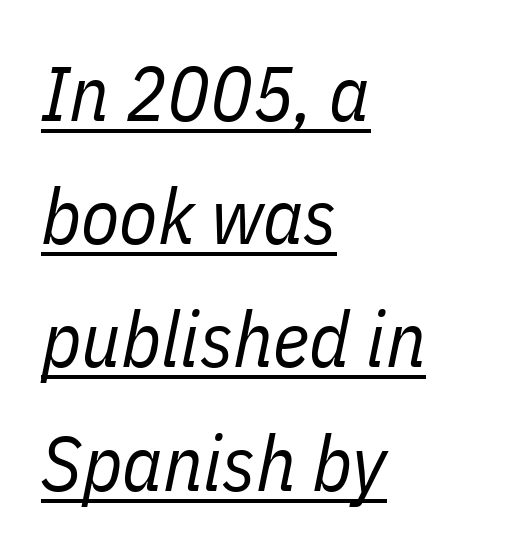
The image shows 78 px regular-weight, condensed type, italic (leaning right); set left-aligned, normal line spacing (1.58x), normal letter spacing, underlined; low stroke contrast and a medium x-height.
